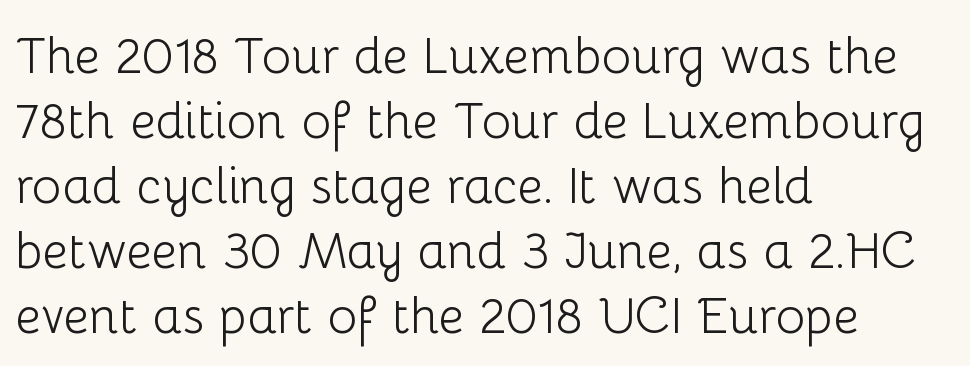
The image shows 50 px light sans-serif type, upright; set left-aligned, normal line spacing (1.3x), normal letter spacing, not underlined; low stroke contrast and a medium x-height.
